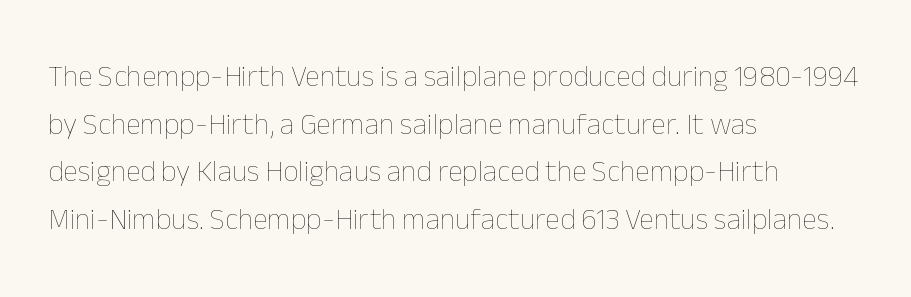
Reading down the column, the eye jumps a familiar distance to each next line. You could call the tracking neutral — neither tight nor loose. Characters remain perfectly vertical along every line. Spacing verdict: proportional, widths tailored to each character.
